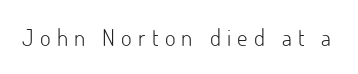
Q: Is the text bold? A: No.
Q: Is the text italic (slanted)? A: No, it is upright.
Q: Is the text underlined? A: No.
Q: Is the spacing between letters normal or unusually wide? A: Unusually wide.
